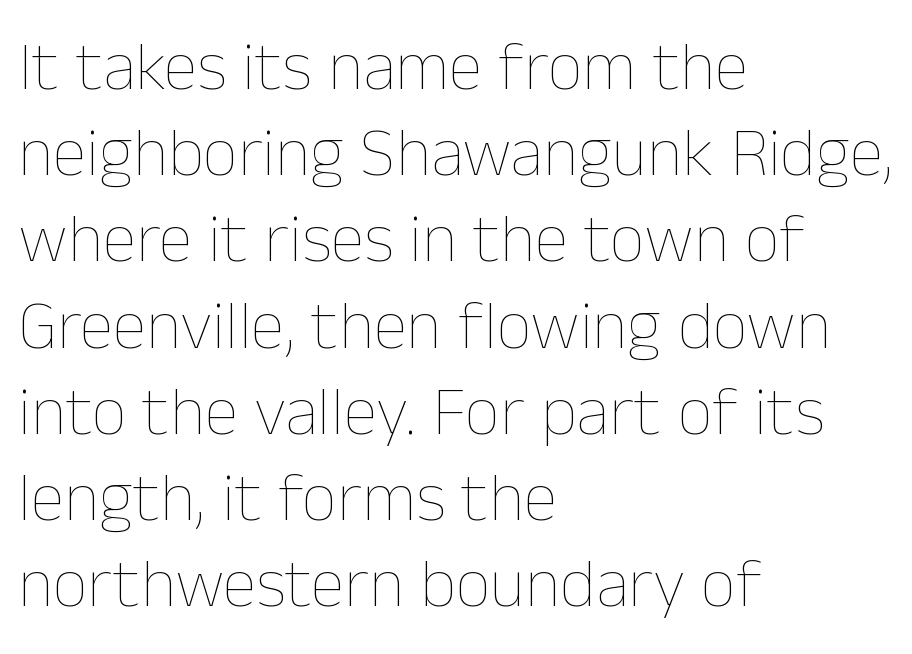
Every row of glyphs begins at an identical x-position on the left. The rendering uses natural spacing where letterforms have individual widths. The face looks like a standard text weight, possibly lighter. Successive baselines arrive at the customary interval. Unlike italic type, these characters show no tilt at all. Each row of text sits above clean, open space.
